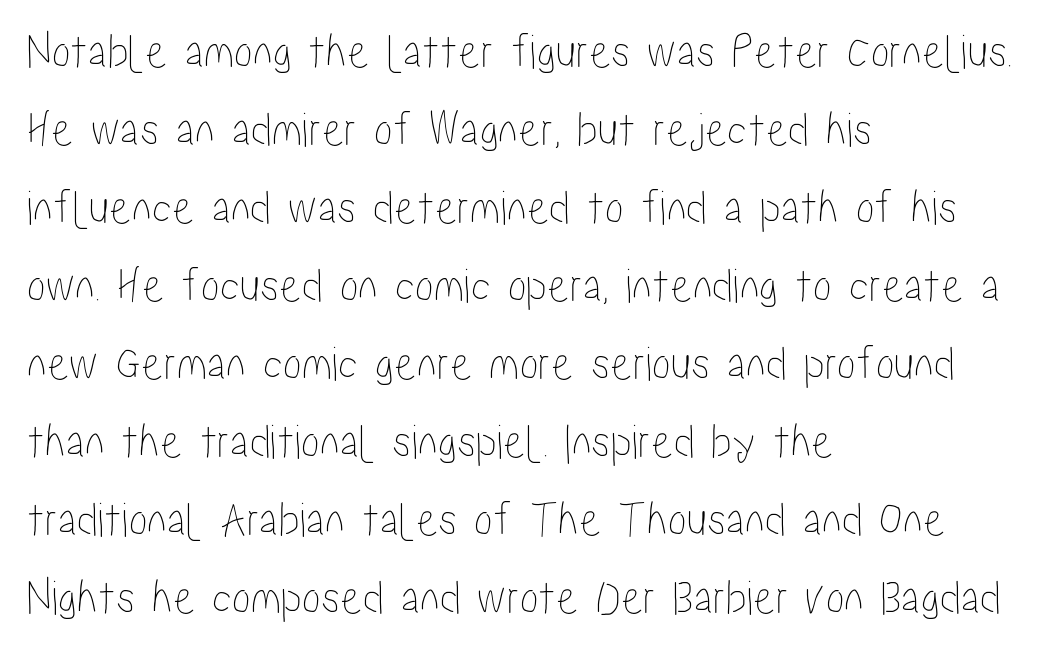
Look at the tracking — it's just the regular setting, nothing added. Words float on clear page, feet unadorned. The rendering uses natural spacing where letterforms have individual widths. The setting favours the left margin, as ordinary paragraphs usually do.
